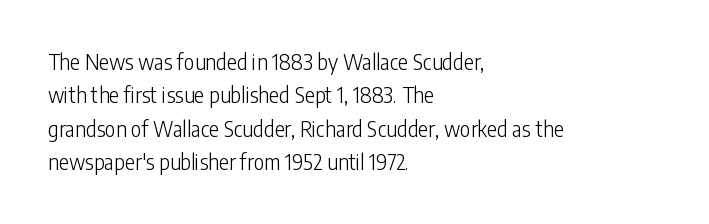
The image shows 21 px text type, upright; set left-aligned, normal line spacing (1.59x), normal letter spacing, not underlined.
